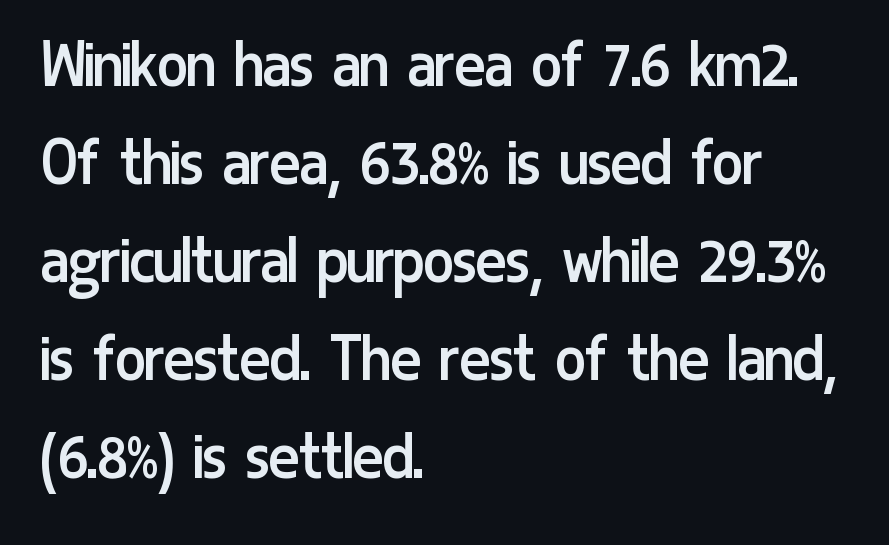
{"serif": "no", "italic": "no", "bold": "no", "weight": "regular", "width": "condensed", "stroke_contrast": "low", "x_height": "medium", "monospaced": "no", "underline": "no", "align": "left", "line_spacing": "normal", "line_spacing_ratio": 1.36, "letter_spacing": "normal", "letter_spacing_em": 0.0, "glyph_px": 72}
